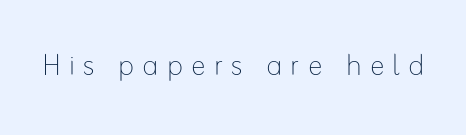
Each row of text sits above clean, open space. Honestly, the letter spacing is so wide it's the main thing you notice. Each letter keeps its own natural width here, so spacing adapts to shape. Notice how the stems are strictly vertical — no italics here. The weight tops out at a normal text grade.
